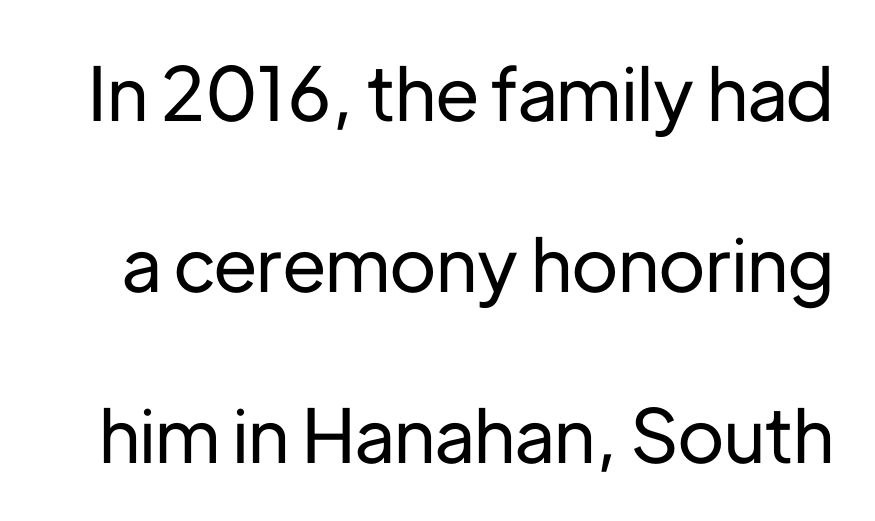
Descenders are the only things crossing below the line. A typesetter would call this leading open, well beyond the default. The face used here is proportionally spaced, like ordinary book or web type. The axis of the letterforms is exactly vertical. Regarding serifs, this sample does without them.
